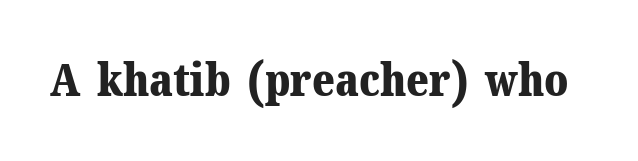
Q: Is the text bold? A: Yes.
Q: Is the text italic (slanted)? A: No, it is upright.
Q: Is the typeface a serif or a sans-serif typeface? A: Serif.
Q: Is the text underlined? A: No.
Q: Is the spacing between letters normal or unusually wide? A: Normal.
Q: Width (condensed, normal, or wide)? A: Normal.
Q: Stroke contrast? A: Medium.
Q: x-height? A: Medium.
Q: Monospaced? A: No.
